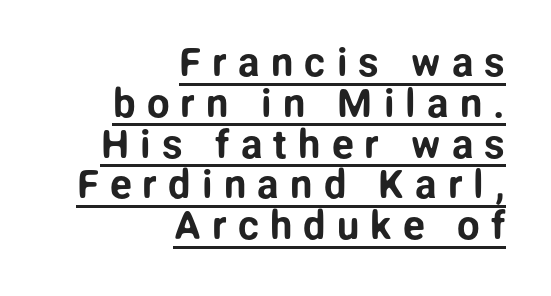
Q: Is the text italic (slanted)? A: No, it is upright.
Q: Is the typeface a serif or a sans-serif typeface? A: Sans-serif.
Q: Is the text underlined? A: Yes.
Q: How is the paragraph aligned? A: Right-aligned.
Q: Is the spacing between letters normal or unusually wide? A: Unusually wide.
Q: Is the spacing between lines tight, normal or loose? A: Tight.
Q: Width (condensed, normal, or wide)? A: Normal.
Q: Stroke contrast? A: Low.
Q: x-height? A: Medium.
Q: Monospaced? A: No.
